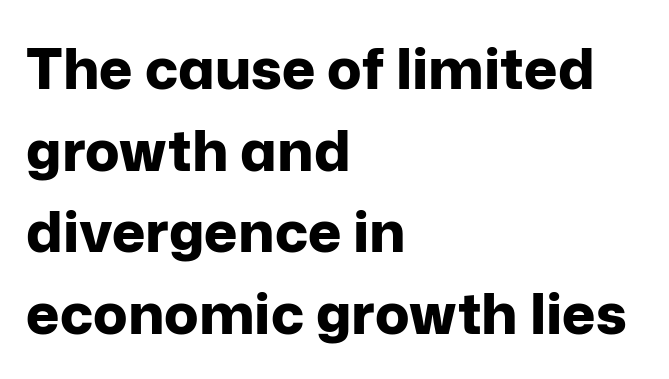
All the whitespace from short lines collects on the right. Quick note: not italic, upright. Do the characters align in a grid? No, the font is proportional. The text was rendered using a sans face with plain stroke endings. Weight check: bold — yes, fully. In terms of leading, this rendering sits right in the middle.
